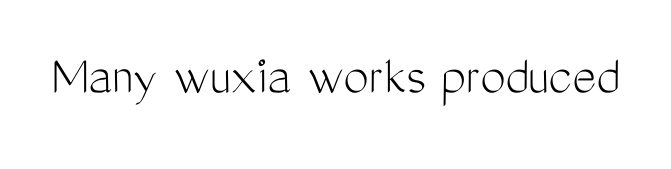
The image shows 57 px light, condensed sans-serif type, upright; set normal letter spacing, not underlined; medium stroke contrast and a medium x-height.
